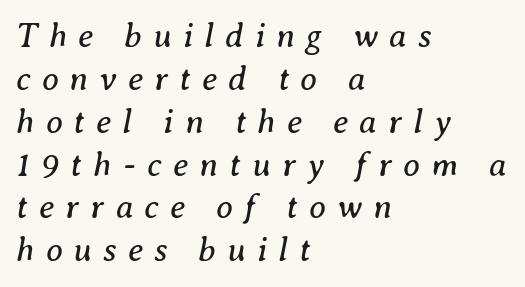
The image shows 34 px regular-weight serif type, italic (leaning right); set left-aligned, normal line spacing (1.26x), unusually wide letter spacing (+0.33 em), not underlined; medium stroke contrast and a medium x-height.
